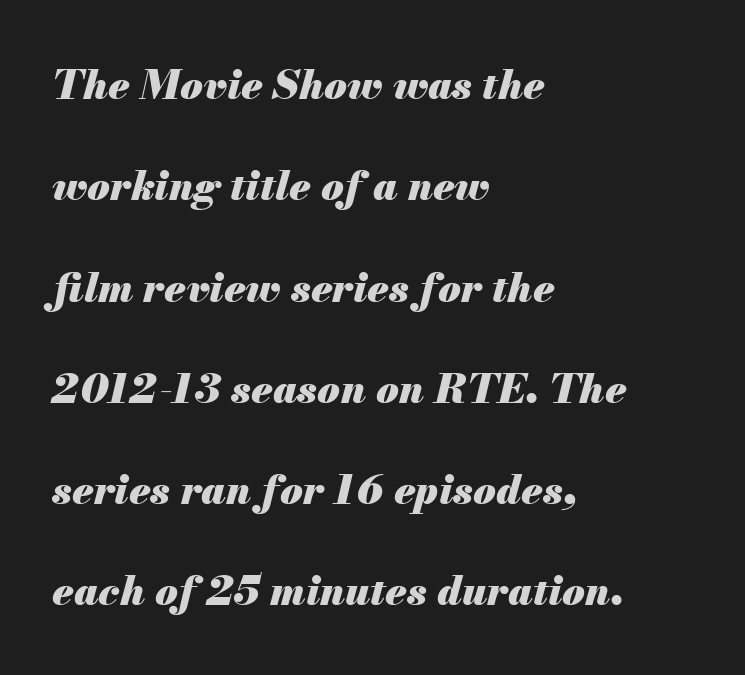
Each word holds together tightly as a unit, with standard inter-letter gaps. Tall strokes in this sample are angled rather than plumb. All the whitespace from short lines collects on the right. Do the characters align in a grid? No, the font is proportional. These lines stand farther apart than default settings would place them. Underline: absent.
